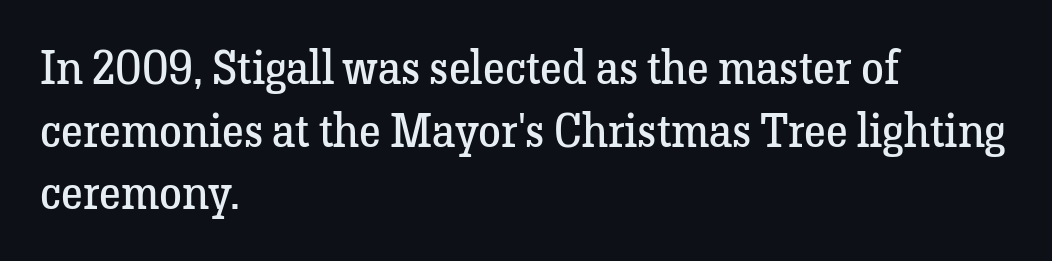
Here the glyphs are tracked normally, forming tight word shapes. Short and long lines alike share a common starting point at left. Each stroke keeps to a modest, everyday thickness or less. Unlike a clean sans, this face finishes its strokes with serifs. Regarding leading, the lines here are spaced in the standard way.
